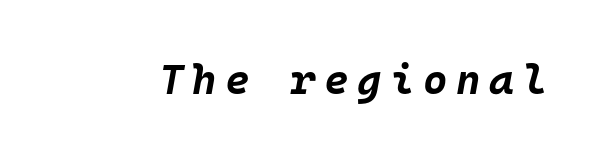
The space beneath each line is pristine and unruled. The letterforms stand isolated, each surrounded by extra space. The lettering tilts uniformly, giving the passage an italic look. Is this a fixed-width face? Yes — each glyph sits in an identical cell.
